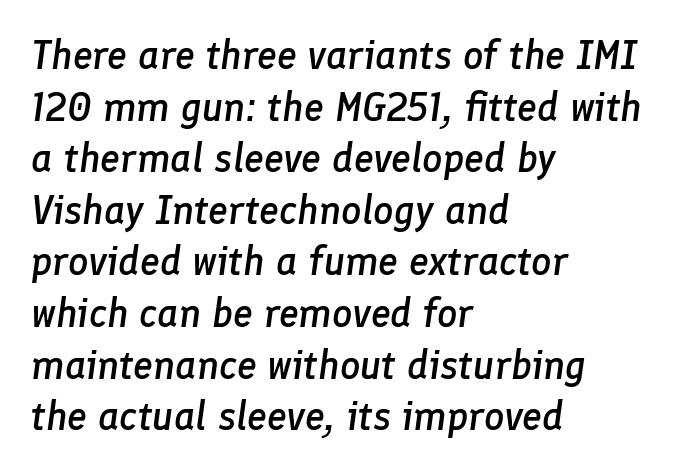
What weight is shown? A semibold, between regular and bold. Looks like regular typesetting: each glyph gets only the width it needs. Has an underline been added? It has not. Nobody touched the tracking dial on this one. If you drew a ruler down the left edge, every line would touch it.
